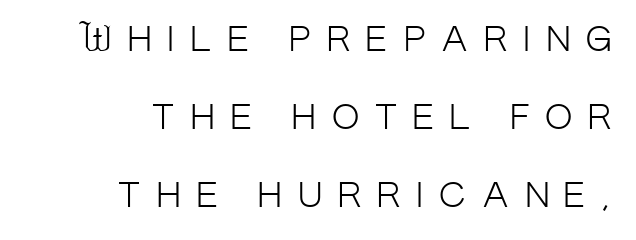
Q: Is the text bold? A: No.
Q: Is the text italic (slanted)? A: No, it is upright.
Q: Is the typeface a serif or a sans-serif typeface? A: Sans-serif.
Q: Is the text underlined? A: No.
Q: How is the paragraph aligned? A: Right-aligned.
Q: Is the spacing between letters normal or unusually wide? A: Unusually wide.
Q: Is the spacing between lines tight, normal or loose? A: Loose.
Q: Width (condensed, normal, or wide)? A: Condensed.
Q: Stroke contrast? A: Low.
Q: x-height? A: Large.
Q: Monospaced? A: No.
